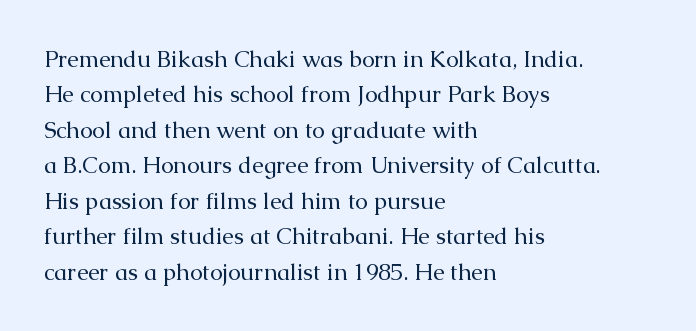
The image shows 23 px text type, upright; set left-aligned, normal line spacing (1.54x), normal letter spacing, not underlined.
